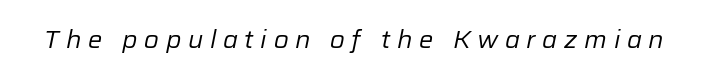
{"italic": "yes", "lean": "right", "slant_degrees": 12, "bold": "no", "underline": "no", "letter_spacing": "wide", "letter_spacing_em": 0.28, "glyph_px": 24}
